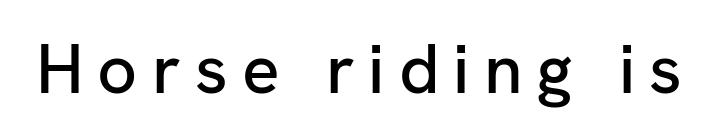
Looks like regular typesetting: each glyph gets only the width it needs. Words float on clear page, feet unadorned. Typographically, this falls in the sans-serif category. The lettering holds an erect, upright posture throughout.
